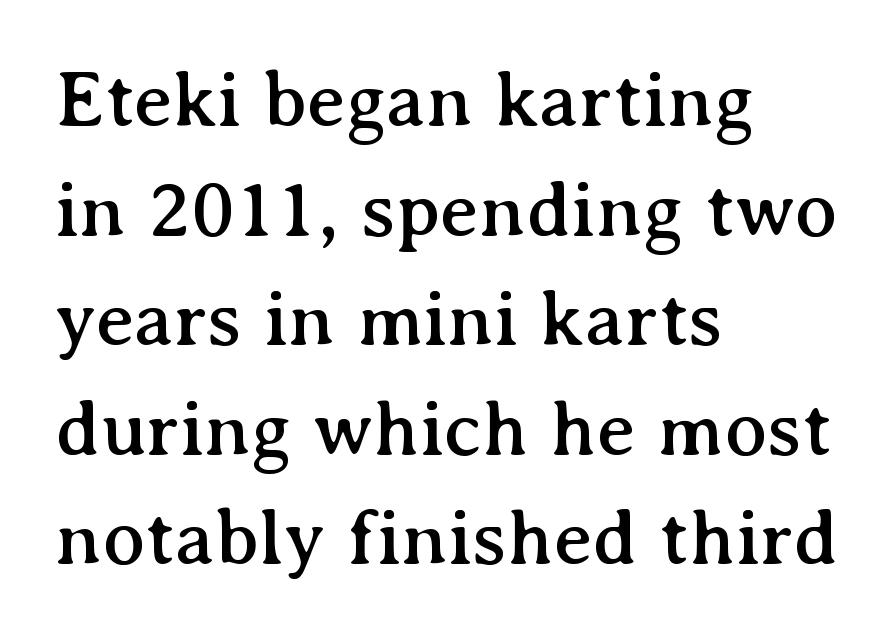
{"serif": "yes", "italic": "no", "width": "normal", "stroke_contrast": "medium", "x_height": "medium", "monospaced": "no", "underline": "no", "align": "left", "line_spacing": "normal", "line_spacing_ratio": 1.37, "letter_spacing": "normal", "letter_spacing_em": 0.0, "glyph_px": 80}
